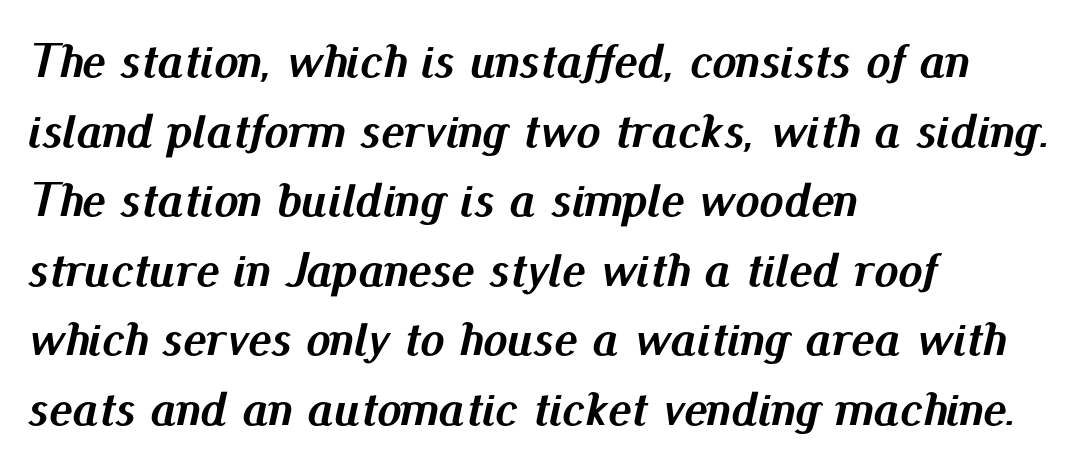
The image shows 49 px semibold type, italic (leaning right); set left-aligned, normal line spacing (1.42x), normal letter spacing, not underlined; medium stroke contrast and a small x-height.
